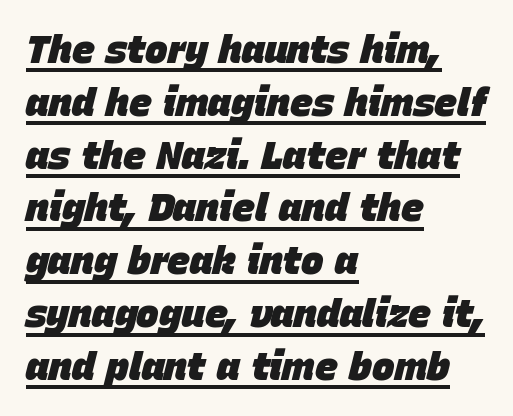
The image shows 38 px heavy type, italic (leaning right); set left-aligned, normal line spacing (1.39x), normal letter spacing, underlined; low stroke contrast and a large x-height.
